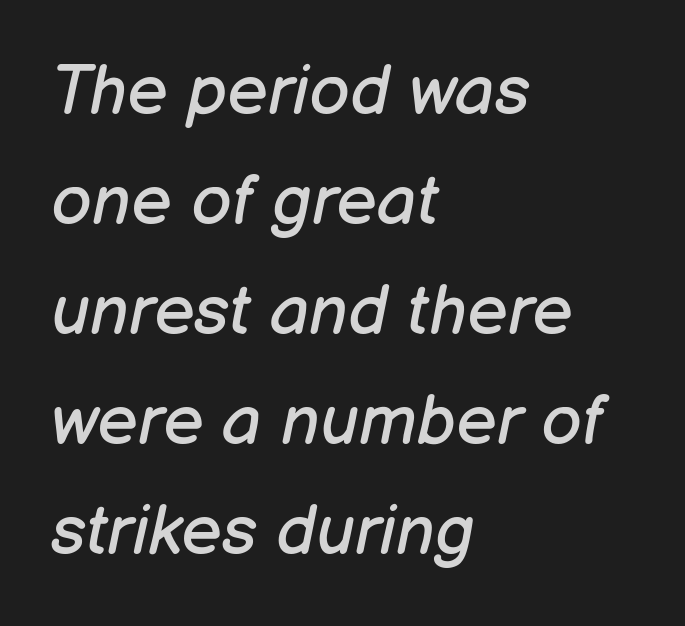
The image shows 70 px regular-weight type, italic (leaning right); set left-aligned, normal line spacing (1.57x), normal letter spacing, not underlined; low stroke contrast and a medium x-height.
